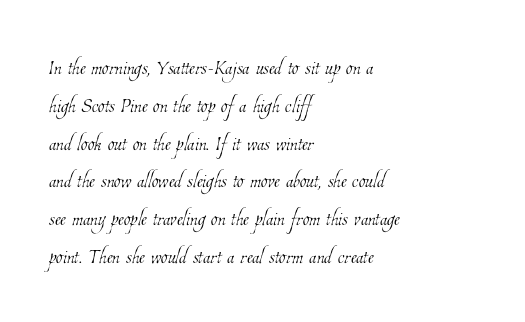
{"bold": "no", "underline": "no", "align": "left", "line_spacing": "normal", "line_spacing_ratio": 1.4, "letter_spacing": "normal", "letter_spacing_em": 0.0, "glyph_px": 27}
